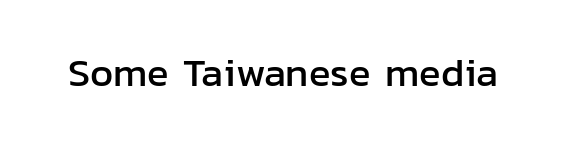
Every stem runs plumb, perpendicular to the baseline. The foot of each line stays bare and open. Here the designer chose a conventional face with non-uniform glyph widths. This rendering leaves character spacing at its baseline value.
